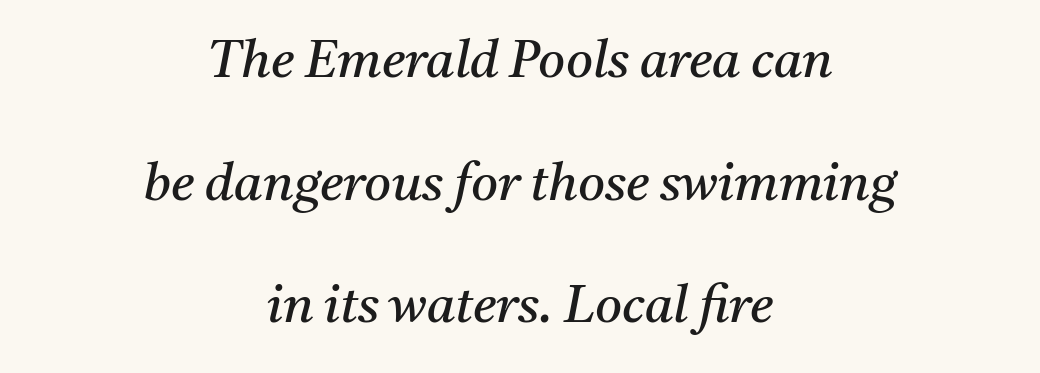
The passage is arranged like a title page — every line centered. Is this a fixed-width face? No — the glyphs have proportional, varying widths. Are there feet on the stems? There are — it's a serif. The letterforms sit shoulder to shoulder at normal distance. These lines stand farther apart than default settings would place them.
